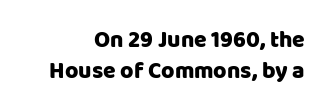
{"italic": "no", "underline": "no", "line_spacing": "normal", "line_spacing_ratio": 1.33, "letter_spacing": "normal", "letter_spacing_em": 0.0, "glyph_px": 23}
